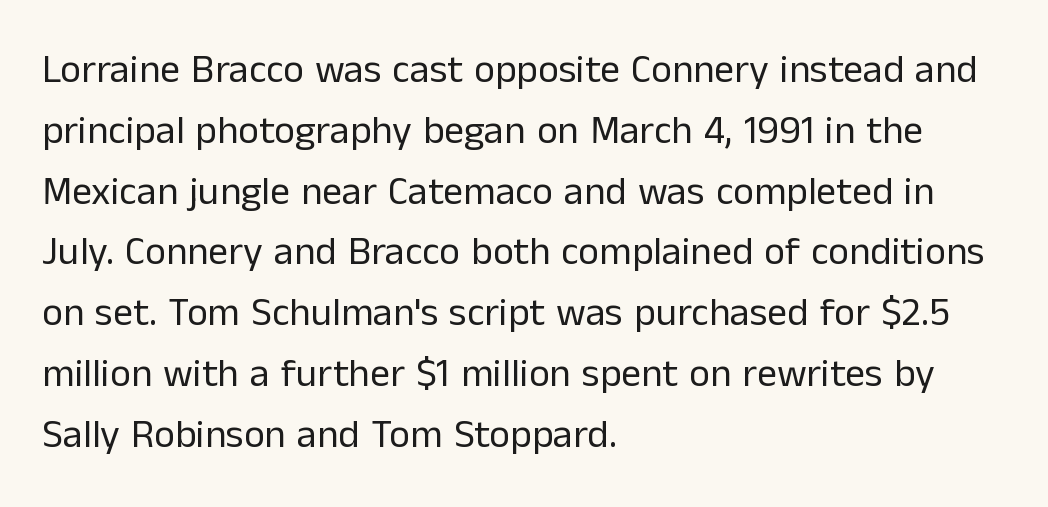
Q: Is the text bold? A: No.
Q: Is the text italic (slanted)? A: No, it is upright.
Q: Is the typeface a serif or a sans-serif typeface? A: Sans-serif.
Q: Is the text underlined? A: No.
Q: How is the paragraph aligned? A: Left-aligned.
Q: Is the spacing between letters normal or unusually wide? A: Normal.
Q: Is the spacing between lines tight, normal or loose? A: Normal.
Q: Width (condensed, normal, or wide)? A: Normal.
Q: Stroke contrast? A: Low.
Q: x-height? A: Medium.
Q: Monospaced? A: No.
